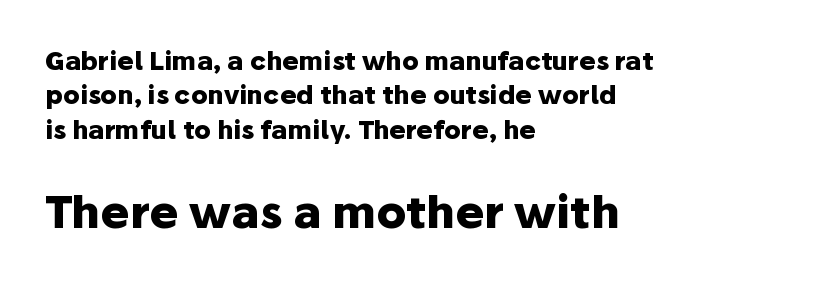
{"serif": "no", "italic": "no", "bold": "yes", "weight": "heavy", "width": "normal", "stroke_contrast": "low", "x_height": "medium", "monospaced": "no", "underline": "no", "align": "left", "line_spacing": "normal", "line_spacing_ratio": 1.38, "letter_spacing": "normal", "letter_spacing_em": 0.0, "larger_block": "second", "size_ratio": 1.76, "glyph_px": 44}
